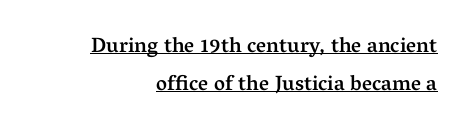
{"italic": "no", "bold": "semi", "underline": "yes", "align": "right", "line_spacing_ratio": 1.8, "letter_spacing": "normal", "letter_spacing_em": 0.0, "glyph_px": 21}
